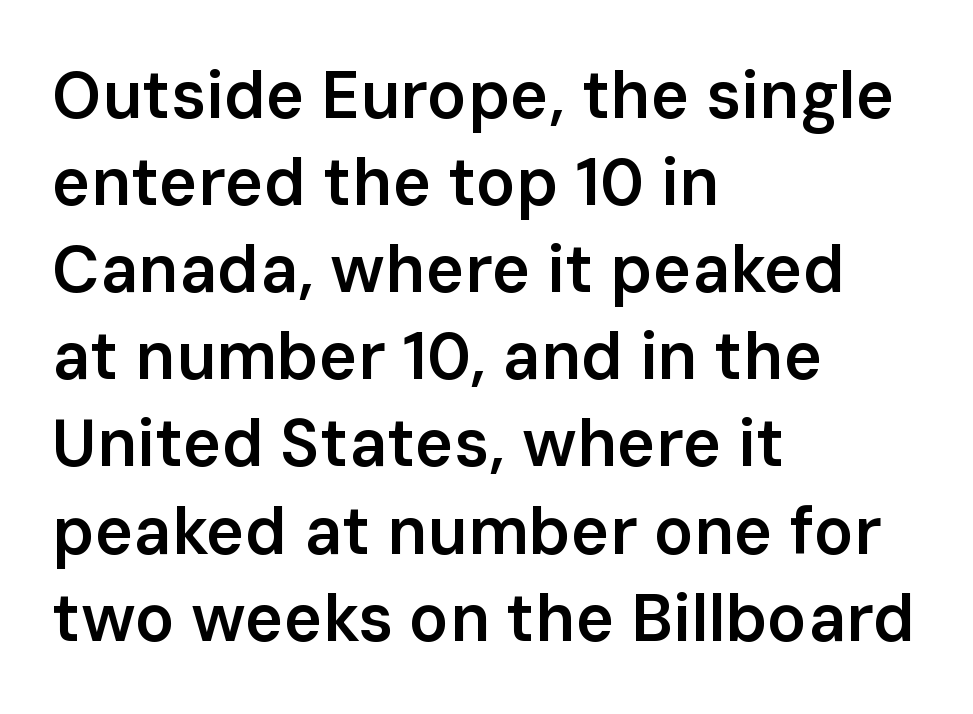
{"serif": "no", "italic": "no", "bold": "semi", "weight": "semibold", "width": "normal", "stroke_contrast": "low", "x_height": "medium", "monospaced": "no", "underline": "no", "align": "left", "line_spacing": "normal", "line_spacing_ratio": 1.32, "letter_spacing": "normal", "letter_spacing_em": 0.0, "glyph_px": 66}
